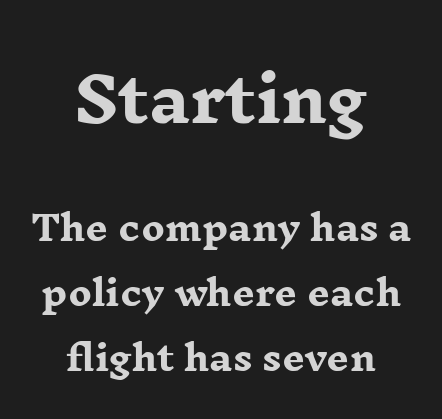
Q: Is the text bold? A: Yes.
Q: Is the text italic (slanted)? A: No, it is upright.
Q: Is the typeface a serif or a sans-serif typeface? A: Serif.
Q: Is the text underlined? A: No.
Q: How is the paragraph aligned? A: Centered.
Q: Is the spacing between letters normal or unusually wide? A: Normal.
Q: Which block of text is set in a larger size, the first (top) or the second (bottom)? A: The first (top) one.
Q: Width (condensed, normal, or wide)? A: Wide.
Q: Stroke contrast? A: Low.
Q: x-height? A: Medium.
Q: Monospaced? A: No.
